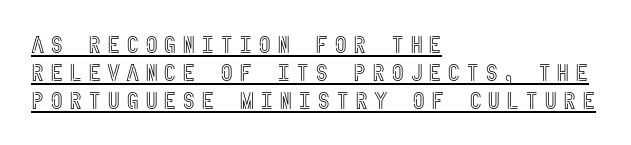
Q: Is the text italic (slanted)? A: No, it is upright.
Q: Is the text underlined? A: Yes.
Q: How is the paragraph aligned? A: Left-aligned.
Q: Is the spacing between letters normal or unusually wide? A: Unusually wide.
